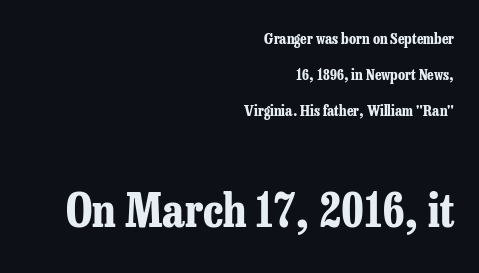
Q: Is the text bold? A: Yes.
Q: Is the text italic (slanted)? A: No, it is upright.
Q: Is the typeface a serif or a sans-serif typeface? A: Serif.
Q: Is the text underlined? A: No.
Q: How is the paragraph aligned? A: Right-aligned.
Q: Is the spacing between letters normal or unusually wide? A: Normal.
Q: Is the spacing between lines tight, normal or loose? A: Loose.
Q: Which block of text is set in a larger size, the first (top) or the second (bottom)? A: The second (bottom) one.
Q: Width (condensed, normal, or wide)? A: Condensed.
Q: Stroke contrast? A: Low.
Q: x-height? A: Medium.
Q: Monospaced? A: No.
